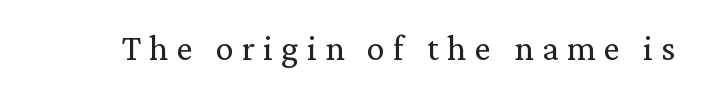
{"serif": "yes", "italic": "no", "bold": "no", "weight": "regular", "width": "normal", "stroke_contrast": "low", "x_height": "medium", "monospaced": "no", "underline": "no", "letter_spacing": "wide", "letter_spacing_em": 0.23, "glyph_px": 36}
